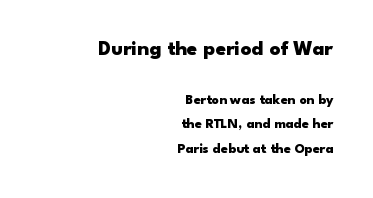
Q: Is the text bold? A: Yes.
Q: Is the text italic (slanted)? A: No, it is upright.
Q: Is the text underlined? A: No.
Q: How is the paragraph aligned? A: Right-aligned.
Q: Is the spacing between letters normal or unusually wide? A: Normal.
Q: Which block of text is set in a larger size, the first (top) or the second (bottom)? A: The first (top) one.
